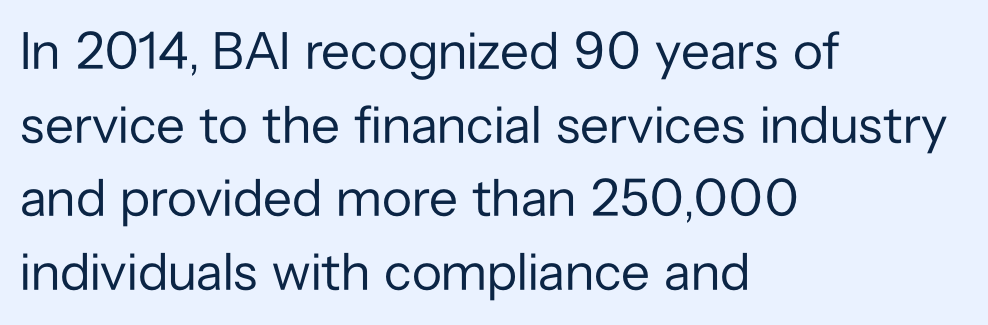
All the whitespace from short lines collects on the right. In terms of leading, this rendering sits right in the middle. Posture: straight, roman, zero tilt. Beneath every word, the page is bare. The typeface chosen for these lines omits serifs. The gaps between neighbouring characters are ordinary and unremarkable.
